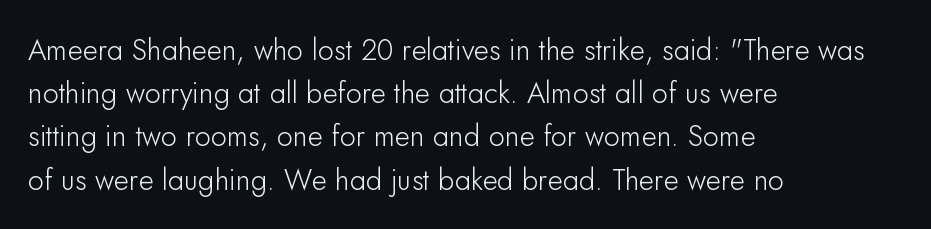
When letters stand straight like this, we call the style roman or upright. Serif or sans? Sans — the stroke terminals are bare. These lines sit exactly where default settings would place them. The passage shown is typed in a proportional face where columns would drift. Bare-footed words on every line.
